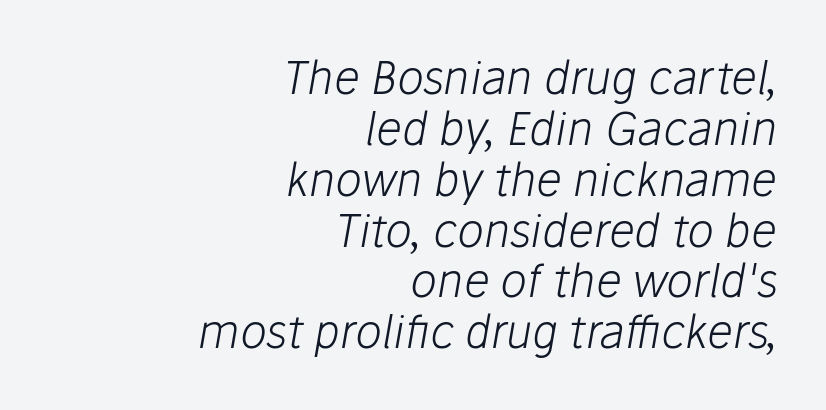
Q: Is the text bold? A: No.
Q: Is the text italic (slanted)? A: Yes, it leans right by about 10 degrees.
Q: Is the text underlined? A: No.
Q: How is the paragraph aligned? A: Right-aligned.
Q: Is the spacing between letters normal or unusually wide? A: Normal.
Q: Is the spacing between lines tight, normal or loose? A: Tight.
Q: Width (condensed, normal, or wide)? A: Normal.
Q: Stroke contrast? A: Low.
Q: x-height? A: Medium.
Q: Monospaced? A: No.
